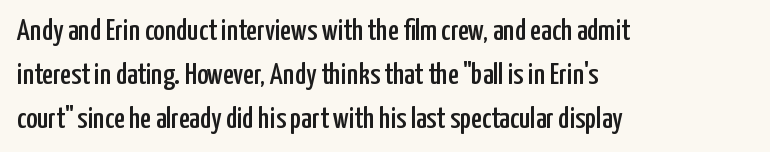
The image shows 30 px condensed sans-serif type, upright; set left-aligned, normal line spacing (1.47x), normal letter spacing, not underlined; low stroke contrast and a medium x-height.
